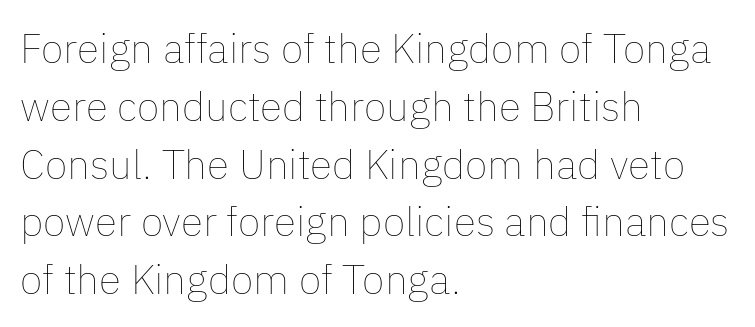
Line spacing here is normal. Counters stay open thanks to moderate or lighter strokes. Posture: vertical. All the whitespace from short lines collects on the right. Tracking value appears to be zero — textbook default spacing.
